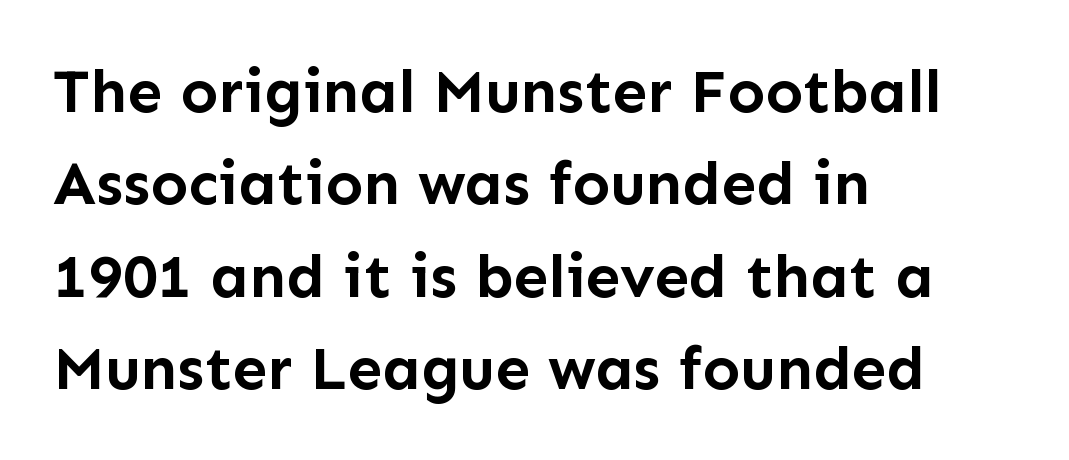
{"serif": "no", "italic": "no", "bold": "yes", "weight": "semibold", "width": "normal", "stroke_contrast": "low", "x_height": "medium", "monospaced": "no", "underline": "no", "align": "left", "line_spacing": "normal", "line_spacing_ratio": 1.49, "letter_spacing": "normal", "letter_spacing_em": 0.0, "glyph_px": 62}
